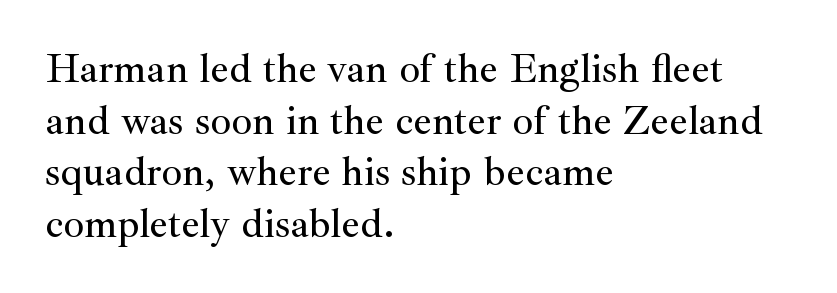
Q: Is the text italic (slanted)? A: No, it is upright.
Q: Is the typeface a serif or a sans-serif typeface? A: Serif.
Q: Is the text underlined? A: No.
Q: How is the paragraph aligned? A: Left-aligned.
Q: Is the spacing between letters normal or unusually wide? A: Normal.
Q: Is the spacing between lines tight, normal or loose? A: Normal.
Q: Width (condensed, normal, or wide)? A: Normal.
Q: Stroke contrast? A: Medium.
Q: x-height? A: Small.
Q: Monospaced? A: No.
